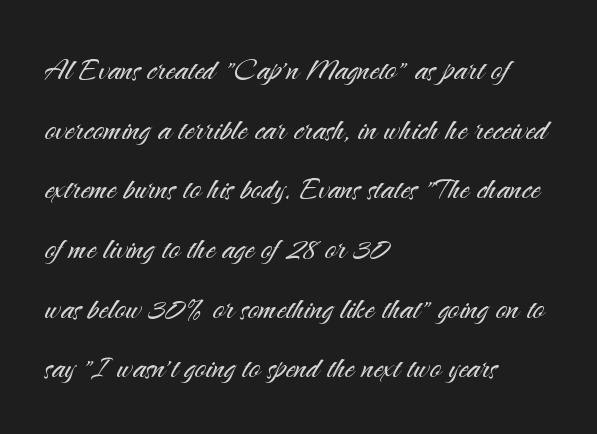
{"serif": "no", "bold": "no", "weight": "light", "width": "normal", "stroke_contrast": "medium", "x_height": "small", "monospaced": "no", "underline": "no", "align": "left", "line_spacing": "normal", "line_spacing_ratio": 1.57, "letter_spacing": "normal", "letter_spacing_em": 0.0, "glyph_px": 38}
